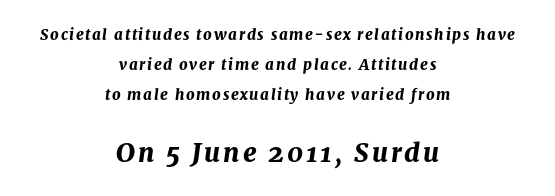
The image shows 26 px bold type, italic (leaning right); set centered, loose line spacing (2.01x), not underlined; the second (bottom) block is 1.73x larger.
